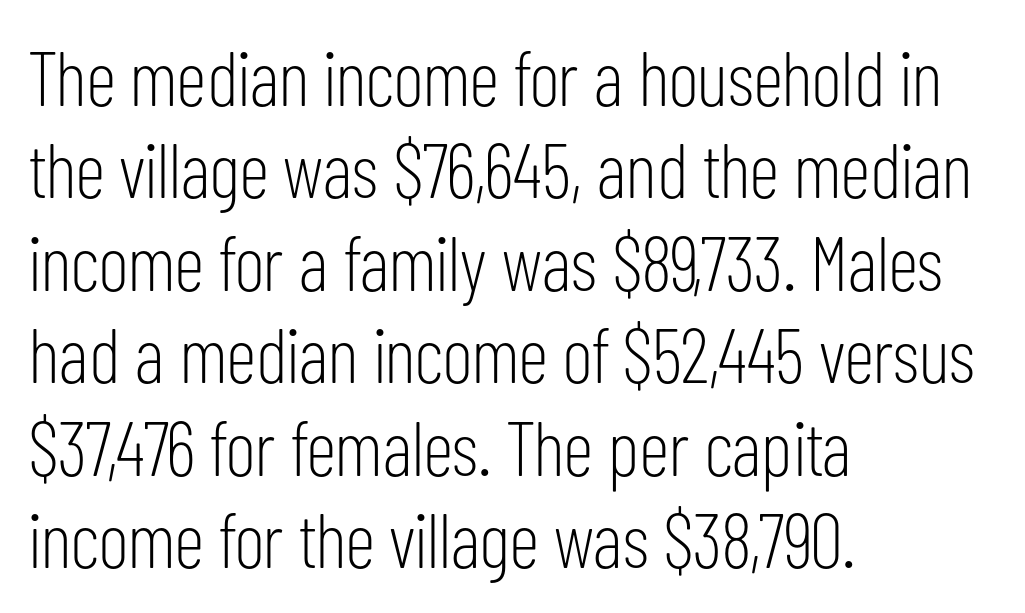
{"serif": "no", "italic": "no", "bold": "no", "weight": "light", "width": "condensed", "stroke_contrast": "low", "x_height": "medium", "monospaced": "no", "underline": "no", "align": "left", "line_spacing_ratio": 1.2, "letter_spacing": "normal", "letter_spacing_em": 0.0, "glyph_px": 77}
